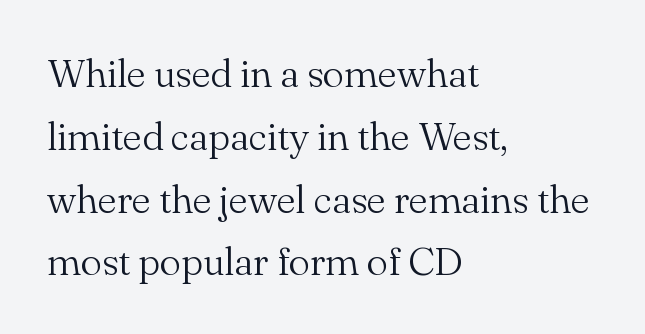
{"serif": "yes", "italic": "no", "bold": "no", "weight": "light", "width": "normal", "stroke_contrast": "medium", "x_height": "small", "monospaced": "no", "underline": "no", "align": "left", "line_spacing": "normal", "line_spacing_ratio": 1.57, "letter_spacing": "normal", "letter_spacing_em": 0.0, "glyph_px": 40}
